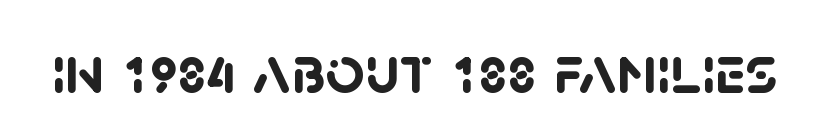
Serifs: no, the terminals of the letterforms are clean. Between one letter and the next there's only the usual sliver of space. Notice how thick the strokes are: this is what a full bold looks like. The rendering uses natural spacing where letterforms have individual widths.
